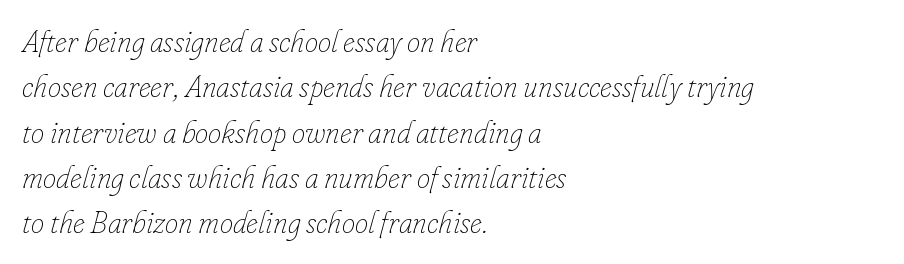
{"italic": "yes", "lean": "right", "slant_degrees": 16, "bold": "no", "weight": "thin", "width": "normal", "stroke_contrast": "low", "x_height": "small", "monospaced": "no", "underline": "no", "align": "left", "line_spacing": "normal", "line_spacing_ratio": 1.51, "letter_spacing": "normal", "letter_spacing_em": 0.0, "glyph_px": 30}
